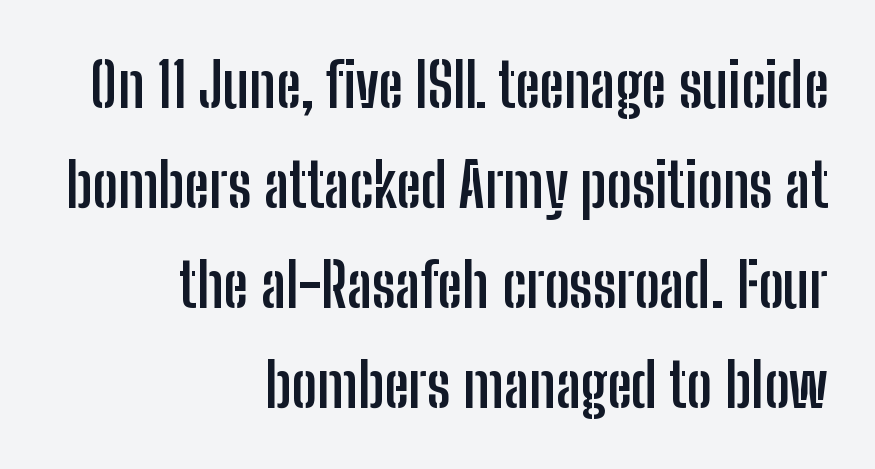
The image shows 61 px semibold, condensed sans-serif type, upright; set right-aligned, normal line spacing (1.64x), normal letter spacing, not underlined; low stroke contrast and a medium x-height.
